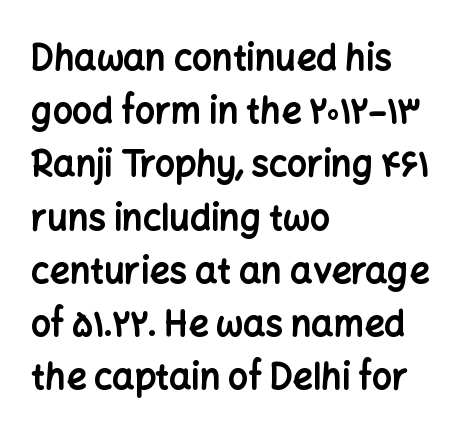
The image shows 35 px bold sans-serif type, upright; set left-aligned, normal line spacing (1.52x), normal letter spacing, not underlined; low stroke contrast and a medium x-height.
